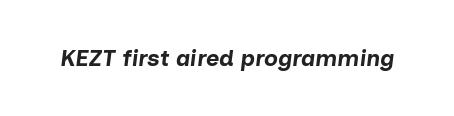
Clear beneath every line of the passage. As a designer I'd log this as weight 700, bold. Characters are canted at an angle relative to the baseline's perpendicular. How are the letters spaced? Ordinarily, with no added tracking.
